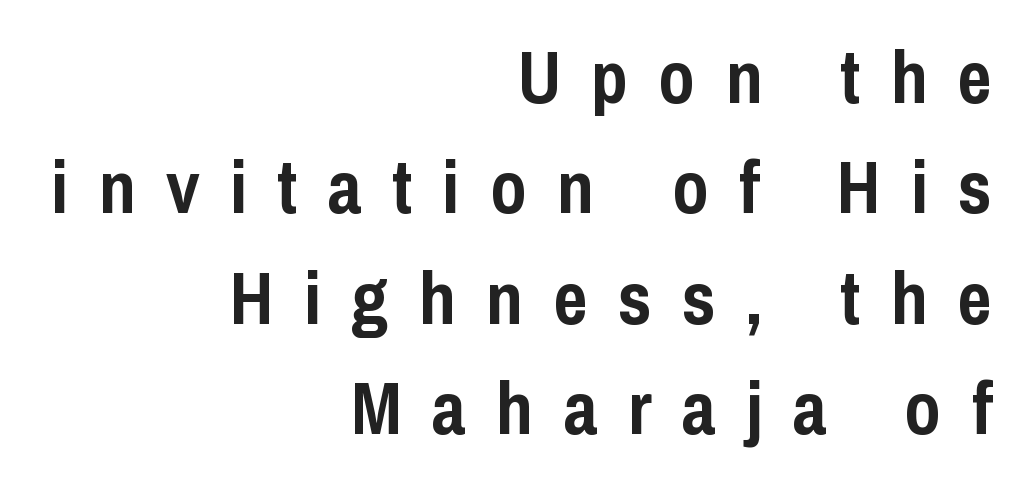
The block of text has a typical density, with ordinary space between rows. Looks like regular typesetting: each glyph gets only the width it needs. When letters stand straight like this, we call the style roman or upright. Line ends are locked; line starts wander.
